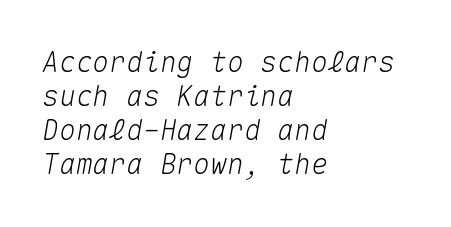
If you drew a ruler down the left edge, every line would touch it. The rendering keeps characters at their native spacing. Notice how the stems are inclined rather than vertical — that's the hallmark of italics. Has an underline been added? It has not.
